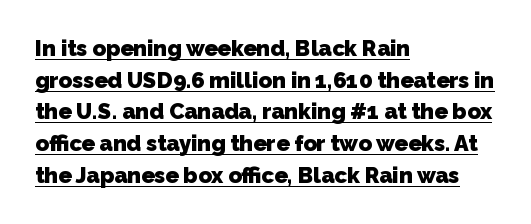
Here the glyphs are tracked normally, forming tight word shapes. The rendering uses a moderate line-height, typical for paragraphs. Quick note: underline on. Typographic density is high because the face is bold.
